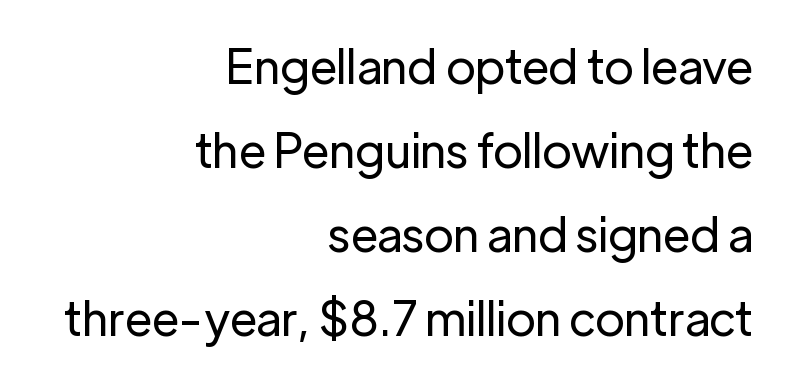
{"serif": "no", "italic": "no", "bold": "no", "weight": "regular", "width": "normal", "stroke_contrast": "low", "x_height": "medium", "monospaced": "no", "underline": "no", "align": "right", "line_spacing_ratio": 1.79, "letter_spacing": "normal", "letter_spacing_em": 0.0, "glyph_px": 47}
